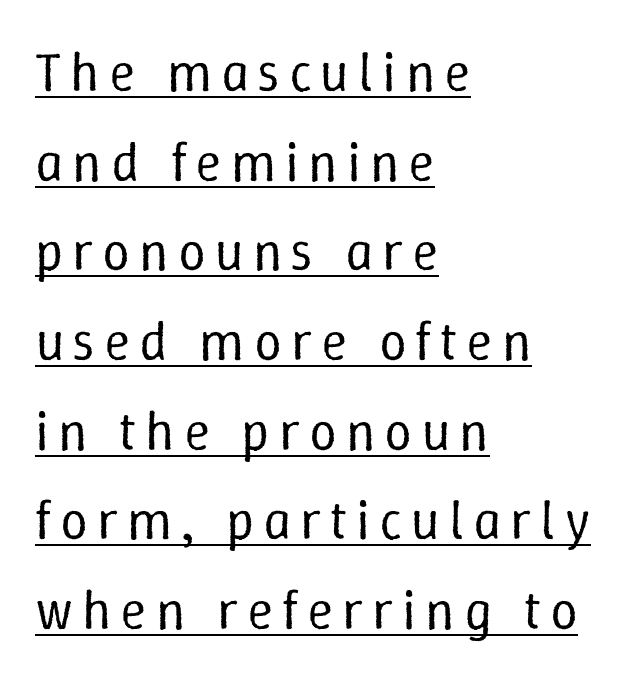
{"italic": "no", "bold": "no", "weight": "regular", "width": "normal", "stroke_contrast": "low", "x_height": "medium", "monospaced": "no", "underline": "yes", "align": "left", "line_spacing": "normal", "line_spacing_ratio": 1.63, "glyph_px": 55}
